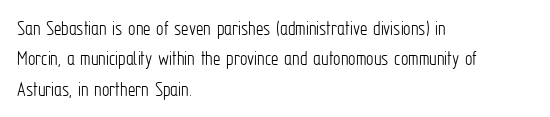
Letter spacing: default. Ink coverage per letter is moderate at most. The rag falls on the right side of this text block. Descenders are the only things crossing below the line. This block has exactly the height ordinary leading produces. This is the regular roman posture of the typeface.
